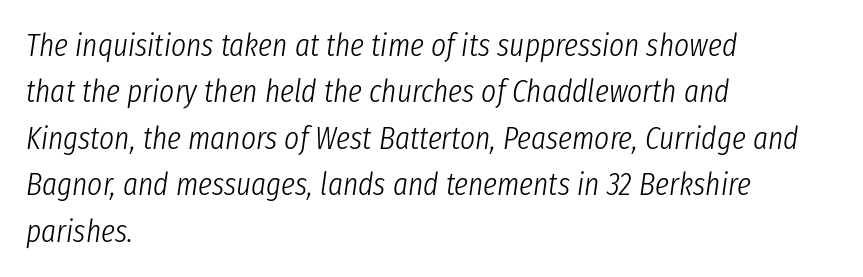
{"italic": "yes", "lean": "right", "slant_degrees": 8, "bold": "no", "weight": "light", "width": "condensed", "stroke_contrast": "low", "x_height": "medium", "monospaced": "no", "underline": "no", "align": "left", "line_spacing": "normal", "line_spacing_ratio": 1.45, "letter_spacing": "normal", "letter_spacing_em": 0.0, "glyph_px": 32}
